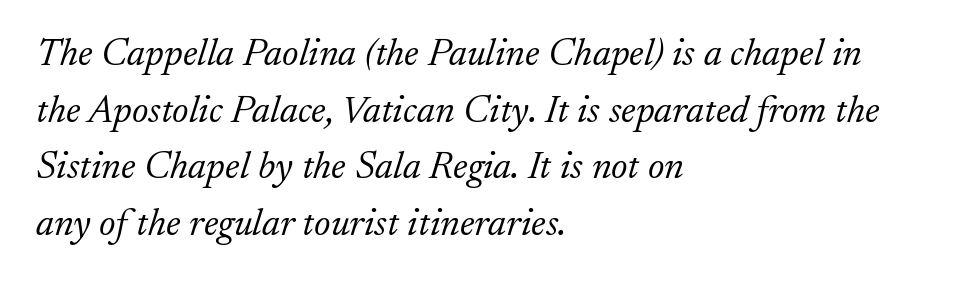
The image shows 39 px light serif type, italic (leaning right); set left-aligned, normal line spacing (1.45x), normal letter spacing, not underlined; low stroke contrast and a small x-height.
